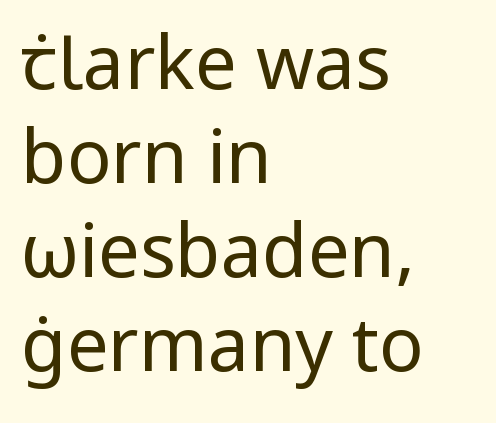
{"serif": "no", "italic": "no", "bold": "no", "weight": "regular", "width": "normal", "stroke_contrast": "low", "x_height": "medium", "monospaced": "no", "underline": "no", "align": "left", "line_spacing": "normal", "line_spacing_ratio": 1.27, "letter_spacing": "normal", "letter_spacing_em": 0.0, "glyph_px": 74}
